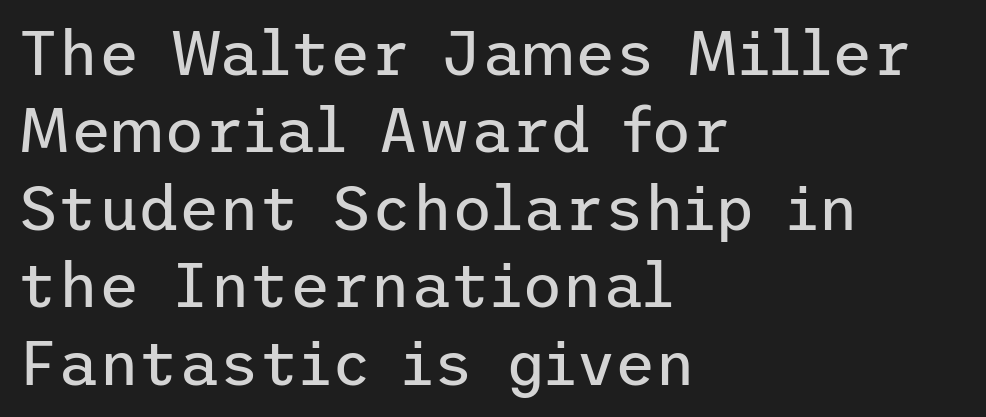
{"serif": "no", "italic": "no", "bold": "no", "weight": "regular", "width": "normal", "stroke_contrast": "low", "x_height": "medium", "underline": "no", "align": "left", "line_spacing": "normal", "line_spacing_ratio": 1.25, "letter_spacing": "normal", "letter_spacing_em": 0.0, "glyph_px": 62}
